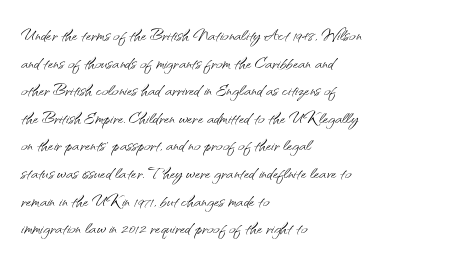
The string is rendered with underlining switched off. The lines are quadded left. Tracking here is standard; glyphs follow each other at the usual distance. The letters look calm and open, with moderate or lighter stems.
